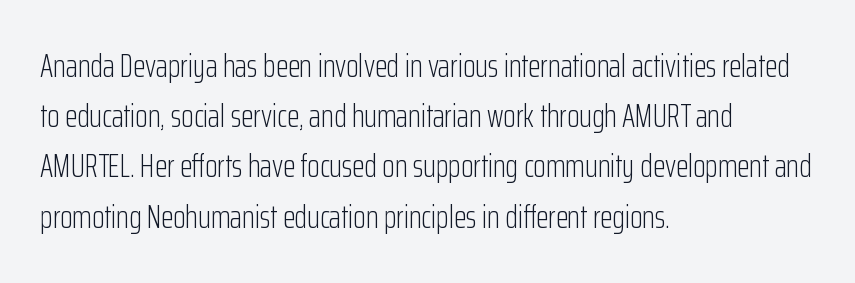
{"serif": "no", "italic": "no", "bold": "no", "weight": "light", "width": "condensed", "stroke_contrast": "low", "x_height": "medium", "monospaced": "no", "underline": "no", "align": "left", "line_spacing": "normal", "line_spacing_ratio": 1.57, "letter_spacing": "normal", "letter_spacing_em": 0.0, "glyph_px": 32}
